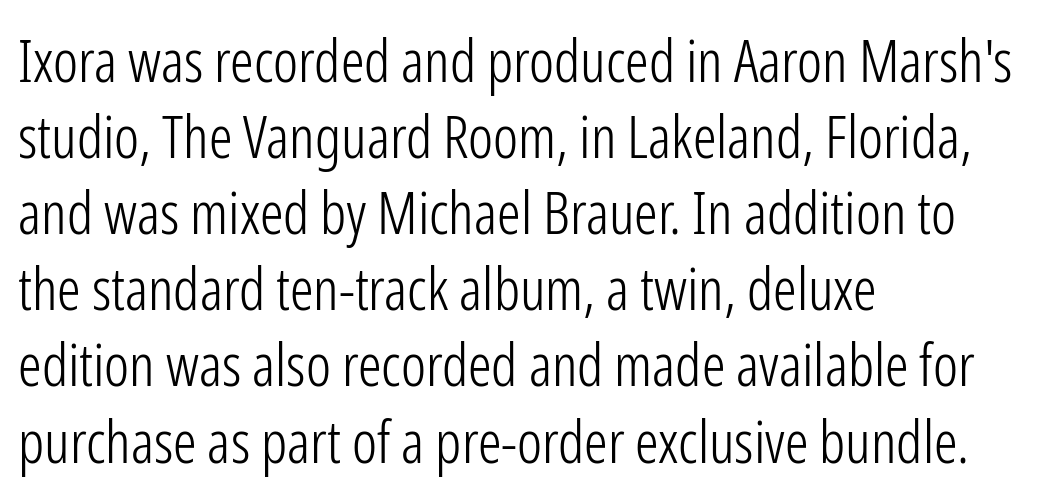
Q: Is the text bold? A: No.
Q: Is the text italic (slanted)? A: No, it is upright.
Q: Is the typeface a serif or a sans-serif typeface? A: Sans-serif.
Q: Is the text underlined? A: No.
Q: How is the paragraph aligned? A: Left-aligned.
Q: Is the spacing between letters normal or unusually wide? A: Normal.
Q: Is the spacing between lines tight, normal or loose? A: Normal.
Q: Width (condensed, normal, or wide)? A: Condensed.
Q: Stroke contrast? A: Low.
Q: x-height? A: Medium.
Q: Monospaced? A: No.
